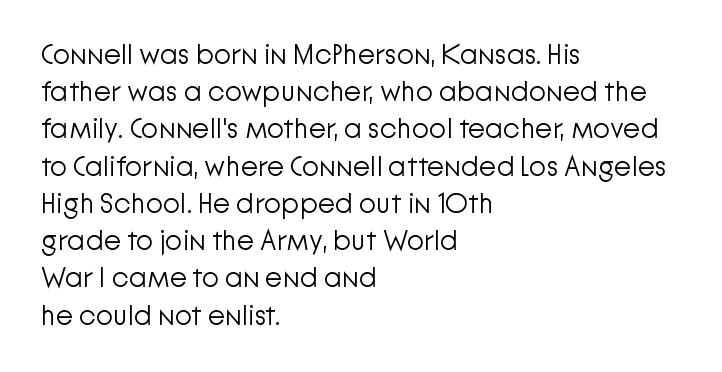
The typeface has the unassuming heft of standard copy or less. The paragraph shown leans on its left margin. The rendering shows plain stroke endings on the letterforms — a sans-serif design. This rendering leaves character spacing at its baseline value. Bare-footed words on every line. Tall strokes in this sample are plumb rather than angled.
